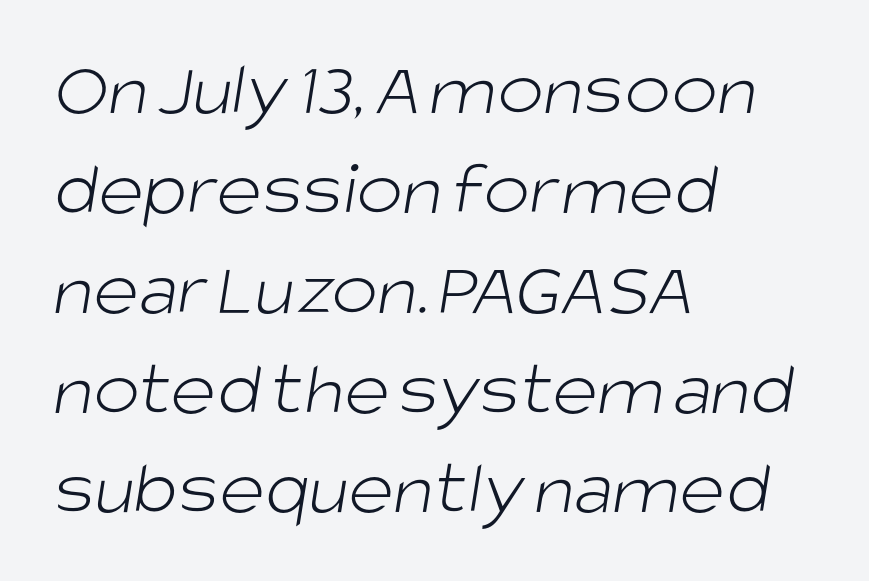
The rendering uses a moderate line-height, typical for paragraphs. What stands out about the letter spacing? Nothing — it is the standard amount. Letters rest on an invisible, unmarked baseline. The lines in this sample share a left origin and differ only in where they stop. Proportional: the letters do not fall into vertical columns.
